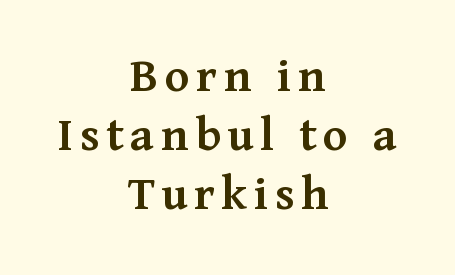
Q: Is the text bold? A: Semi-bold.
Q: Is the text italic (slanted)? A: No, it is upright.
Q: Is the typeface a serif or a sans-serif typeface? A: Serif.
Q: Is the text underlined? A: No.
Q: How is the paragraph aligned? A: Centered.
Q: Width (condensed, normal, or wide)? A: Normal.
Q: Stroke contrast? A: Medium.
Q: x-height? A: Medium.
Q: Monospaced? A: No.
